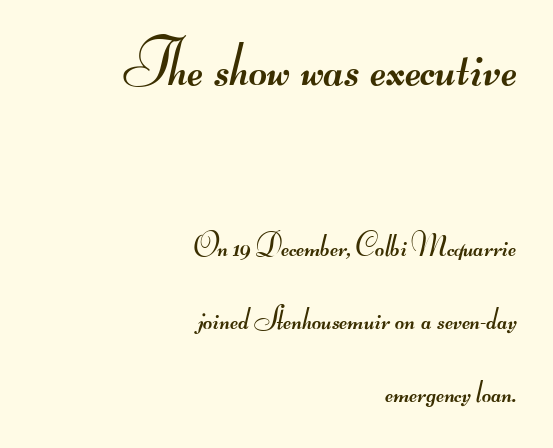
{"serif": "no", "bold": "no", "weight": "regular", "width": "wide", "stroke_contrast": "medium", "monospaced": "no", "underline": "no", "align": "right", "line_spacing": "loose", "line_spacing_ratio": 2.29, "letter_spacing": "normal", "letter_spacing_em": 0.0, "larger_block": "first", "size_ratio": 1.97, "glyph_px": 63}
